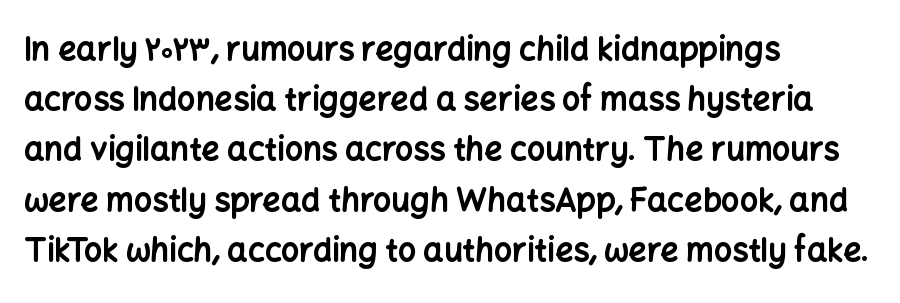
{"serif": "no", "italic": "no", "bold": "yes", "weight": "bold", "width": "normal", "stroke_contrast": "low", "x_height": "medium", "monospaced": "no", "underline": "no", "align": "left", "line_spacing": "normal", "line_spacing_ratio": 1.57, "letter_spacing": "normal", "letter_spacing_em": 0.0, "glyph_px": 32}
